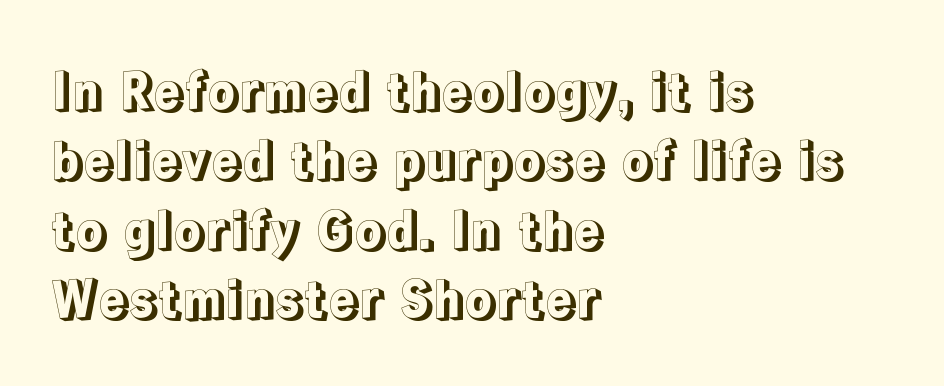
{"italic": "no", "width": "normal", "x_height": "medium", "monospaced": "no", "underline": "no", "align": "left", "line_spacing": "normal", "line_spacing_ratio": 1.39, "letter_spacing": "normal", "letter_spacing_em": 0.0, "glyph_px": 50}
